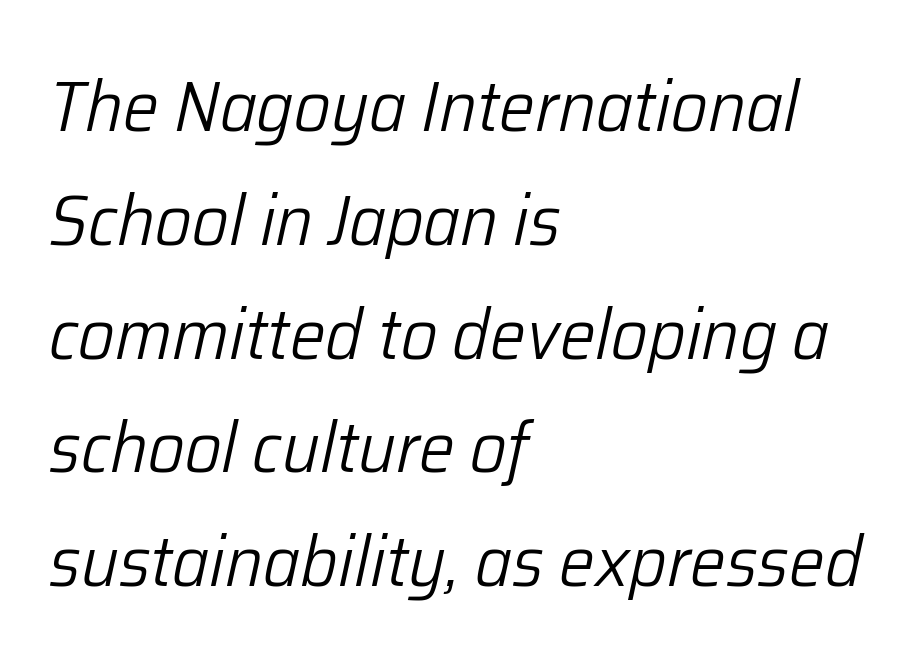
Q: Is the text bold? A: No.
Q: Is the text italic (slanted)? A: Yes, it leans right by about 12 degrees.
Q: Is the text underlined? A: No.
Q: How is the paragraph aligned? A: Left-aligned.
Q: Is the spacing between letters normal or unusually wide? A: Normal.
Q: Is the spacing between lines tight, normal or loose? A: Normal.
Q: Width (condensed, normal, or wide)? A: Normal.
Q: Stroke contrast? A: Low.
Q: x-height? A: Medium.
Q: Monospaced? A: No.
